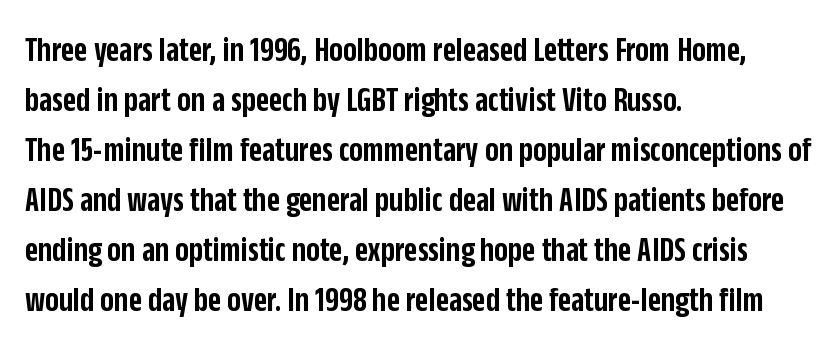
{"serif": "no", "italic": "no", "bold": "semi", "weight": "semibold", "width": "condensed", "stroke_contrast": "low", "x_height": "large", "monospaced": "no", "underline": "no", "align": "left", "line_spacing": "normal", "line_spacing_ratio": 1.39, "letter_spacing": "normal", "letter_spacing_em": 0.0, "glyph_px": 36}
